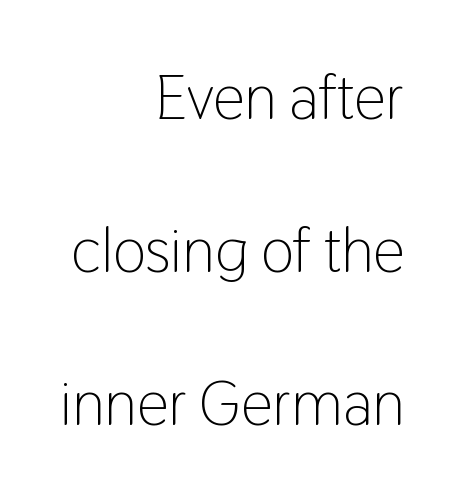
The image shows 63 px light, condensed sans-serif type, upright; set right-aligned, loose line spacing (2.43x), normal letter spacing, not underlined; low stroke contrast and a medium x-height.
